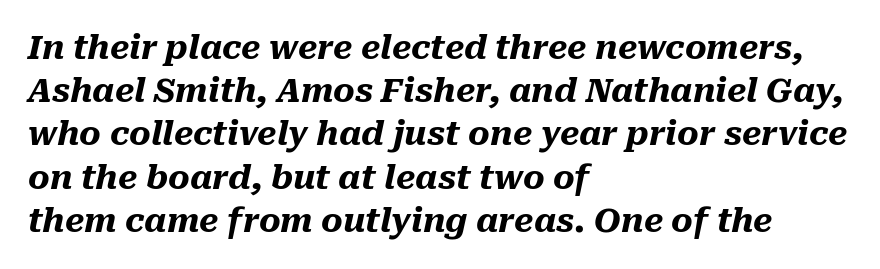
Q: Is the text bold? A: Yes.
Q: Is the text italic (slanted)? A: Yes, it leans right by about 10 degrees.
Q: Is the text underlined? A: No.
Q: How is the paragraph aligned? A: Left-aligned.
Q: Is the spacing between letters normal or unusually wide? A: Normal.
Q: Is the spacing between lines tight, normal or loose? A: Normal.
Q: Width (condensed, normal, or wide)? A: Normal.
Q: Stroke contrast? A: Medium.
Q: x-height? A: Medium.
Q: Monospaced? A: No.
